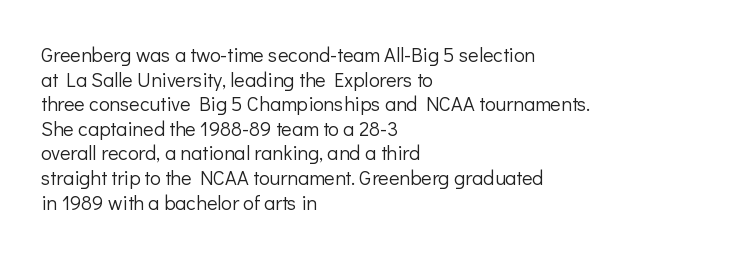
{"italic": "no", "bold": "no", "underline": "no", "align": "left", "line_spacing_ratio": 1.23, "letter_spacing": "normal", "letter_spacing_em": 0.0, "glyph_px": 20}
